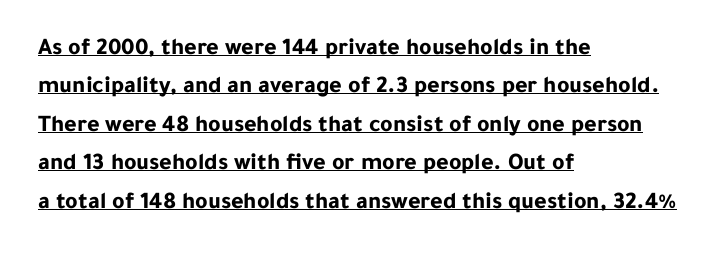
{"italic": "no", "bold": "yes", "underline": "yes", "align": "left", "line_spacing": "normal", "line_spacing_ratio": 1.6, "letter_spacing": "normal", "letter_spacing_em": 0.0, "glyph_px": 24}
